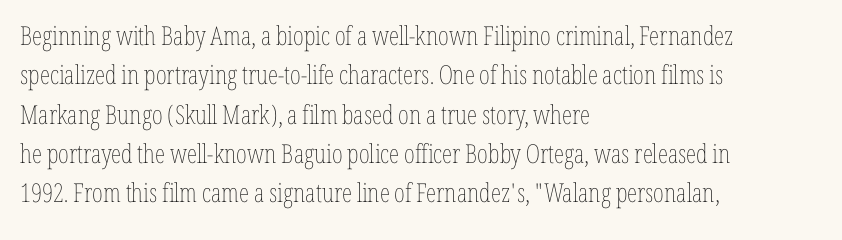
Q: Is the text bold? A: No.
Q: Is the text italic (slanted)? A: No, it is upright.
Q: Is the text underlined? A: No.
Q: How is the paragraph aligned? A: Left-aligned.
Q: Is the spacing between letters normal or unusually wide? A: Normal.
Q: Is the spacing between lines tight, normal or loose? A: Normal.
